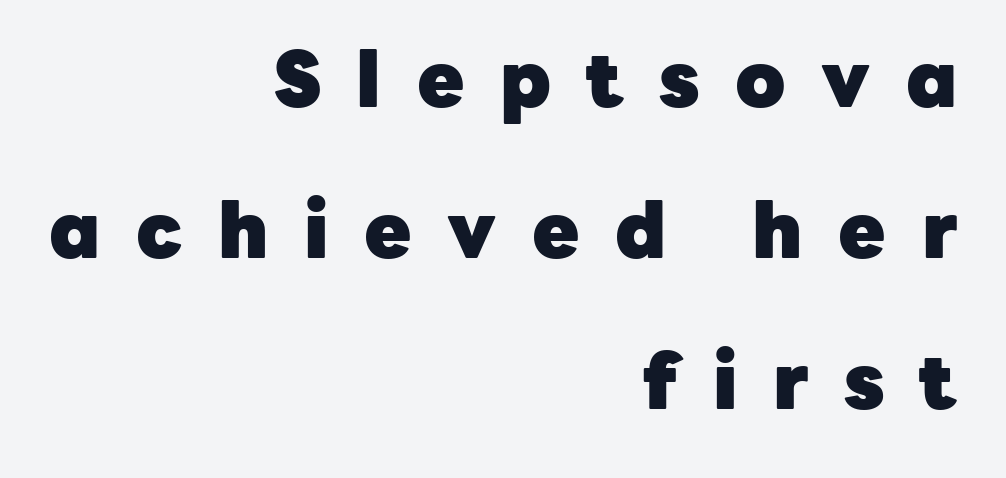
The image shows 77 px heavy sans-serif type, upright; set right-aligned, loose line spacing (1.96x), unusually wide letter spacing (+0.46 em), not underlined; low stroke contrast and a medium x-height.
